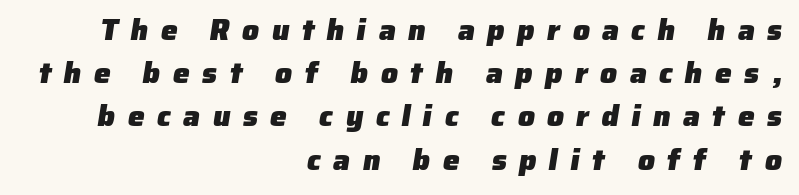
Quick note: underline off. The rendering uses a moderate line-height, typical for paragraphs. Pretty heavy lettering here — definitely bold. This sample has the flowing, uneven cadence of proportional lettering. You could only call the tracking loose — the letters float apart.
